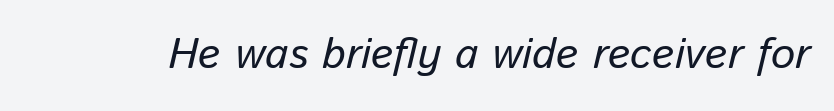
The image shows 43 px regular-weight type, italic (leaning right); set normal letter spacing, not underlined; low stroke contrast and a medium x-height.
